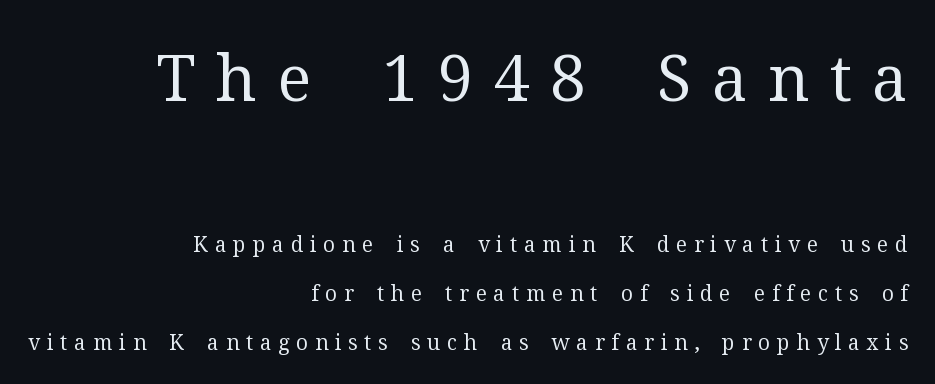
Visually, the top section dominates because its glyphs are scaled up. The letters stand upright; this is a roman face. Line ends are locked; line starts wander. Decoration check: the copy has no underline. The font family rendered here belongs to the serif group.
